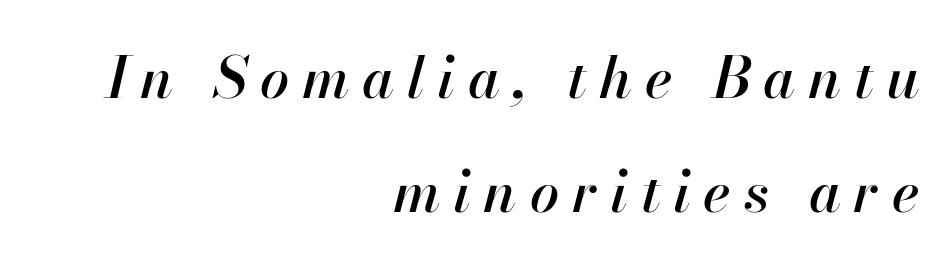
{"italic": "yes", "lean": "right", "slant_degrees": 13, "width": "normal", "stroke_contrast": "high", "x_height": "small", "monospaced": "no", "underline": "no", "align": "right", "line_spacing": "loose", "line_spacing_ratio": 1.97, "letter_spacing": "wide", "letter_spacing_em": 0.22, "glyph_px": 58}
